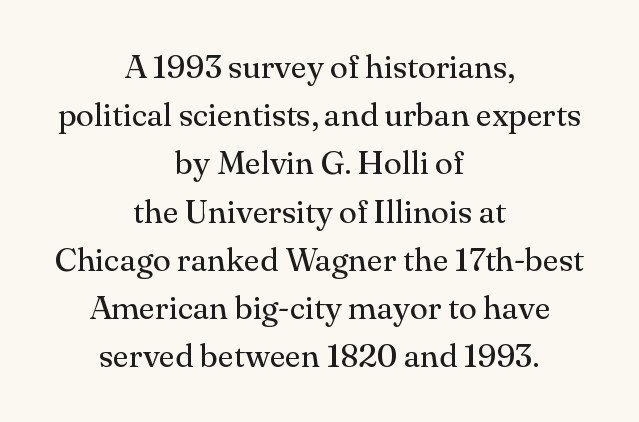
{"serif": "yes", "italic": "no", "bold": "no", "weight": "regular", "width": "normal", "stroke_contrast": "medium", "x_height": "small", "monospaced": "no", "underline": "no", "align": "center", "line_spacing": "normal", "line_spacing_ratio": 1.46, "letter_spacing": "normal", "letter_spacing_em": 0.0, "glyph_px": 33}
